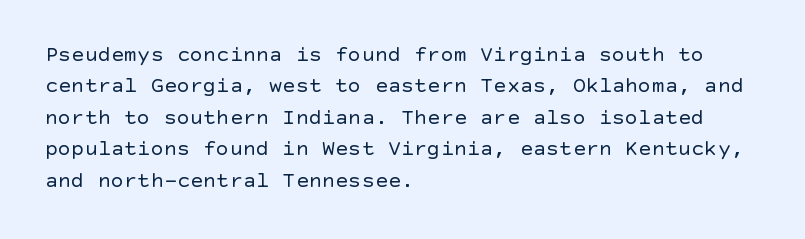
The line-height multiplier appears to be the usual default. The ragged edge is on the right, which tells us the setting is flush left. A typesetter would mark this as roman, not italic. This sample uses plain, unmodified letter spacing. No letter is thick-stroked: the sample isn't bold.
